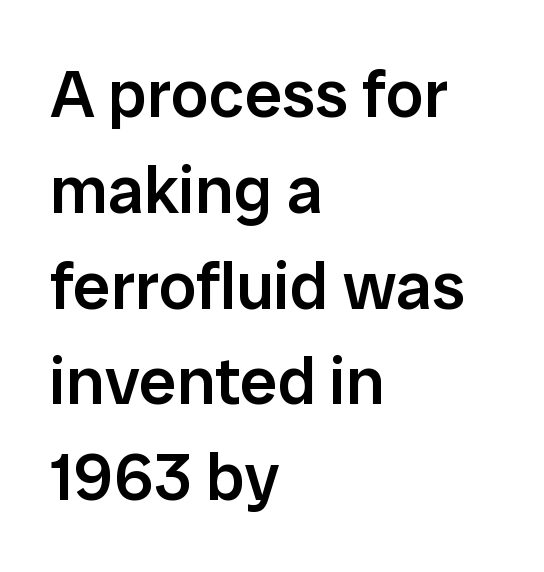
Q: Is the text bold? A: Semi-bold.
Q: Is the text italic (slanted)? A: No, it is upright.
Q: Is the typeface a serif or a sans-serif typeface? A: Sans-serif.
Q: Is the text underlined? A: No.
Q: How is the paragraph aligned? A: Left-aligned.
Q: Is the spacing between letters normal or unusually wide? A: Normal.
Q: Is the spacing between lines tight, normal or loose? A: Normal.
Q: Width (condensed, normal, or wide)? A: Normal.
Q: Stroke contrast? A: Low.
Q: x-height? A: Medium.
Q: Monospaced? A: No.
